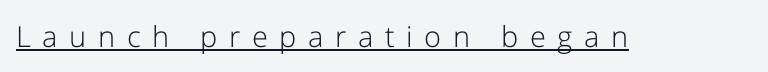
{"serif": "no", "italic": "no", "bold": "no", "weight": "light", "width": "normal", "stroke_contrast": "low", "x_height": "medium", "monospaced": "no", "underline": "yes", "letter_spacing": "wide", "letter_spacing_em": 0.4, "glyph_px": 29}
